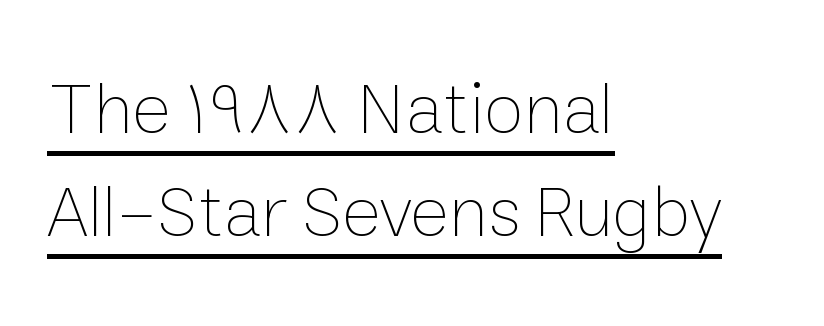
Q: Is the text bold? A: No.
Q: Is the text italic (slanted)? A: No, it is upright.
Q: Is the text underlined? A: Yes.
Q: How is the paragraph aligned? A: Left-aligned.
Q: Is the spacing between letters normal or unusually wide? A: Normal.
Q: Is the spacing between lines tight, normal or loose? A: Normal.
Q: Width (condensed, normal, or wide)? A: Normal.
Q: Stroke contrast? A: Low.
Q: x-height? A: Medium.
Q: Monospaced? A: No.
